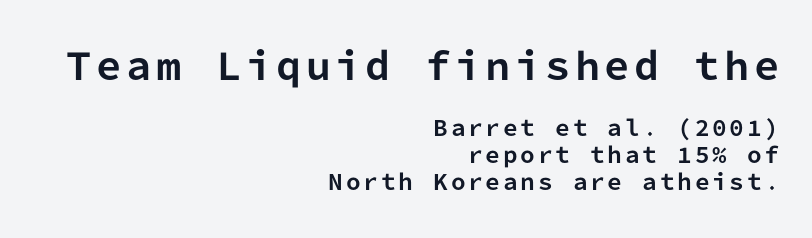
{"serif": "no", "italic": "no", "bold": "yes", "weight": "bold", "width": "normal", "stroke_contrast": "low", "x_height": "medium", "monospaced": "yes", "underline": "no", "align": "right", "line_spacing": "normal", "line_spacing_ratio": 1.29, "larger_block": "first", "size_ratio": 1.71, "glyph_px": 36}
